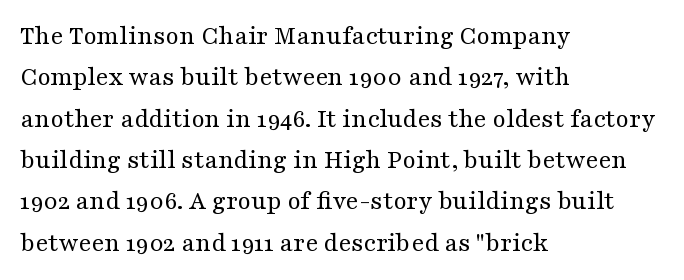
{"italic": "no", "bold": "no", "underline": "no", "align": "left", "line_spacing": "normal", "line_spacing_ratio": 1.53, "letter_spacing": "normal", "letter_spacing_em": 0.0, "glyph_px": 27}
